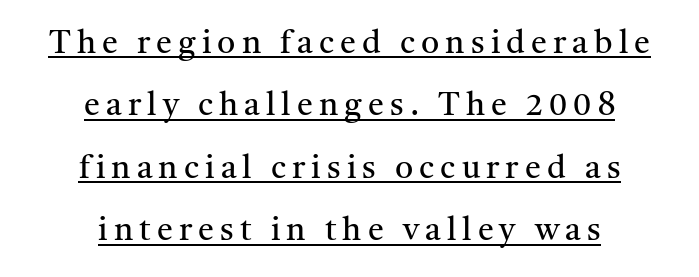
The image shows 32 px regular-weight serif type, upright; set centered, loose line spacing (1.95x), underlined; medium stroke contrast and a medium x-height.
